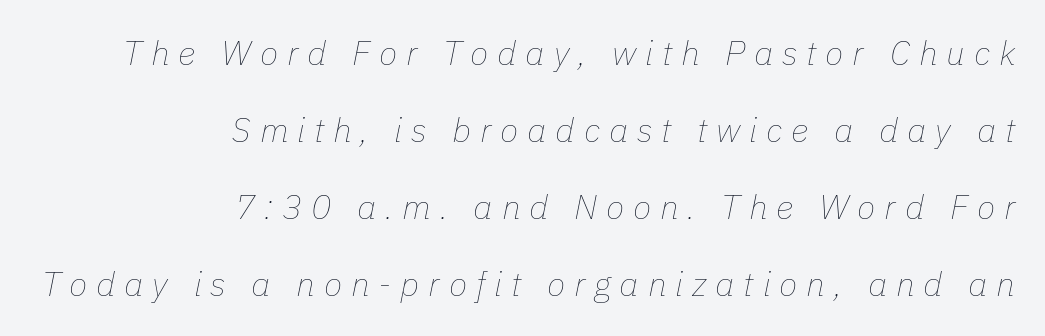
The image shows 34 px thin type, italic (leaning right); set right-aligned, loose line spacing (2.26x), unusually wide letter spacing (+0.26 em), not underlined; low stroke contrast and a medium x-height.
